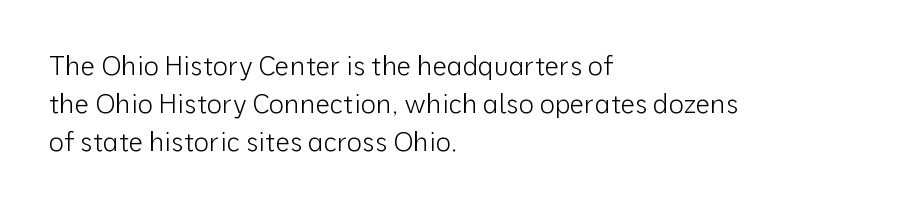
The image shows 26 px text type, upright; set left-aligned, normal line spacing (1.47x), normal letter spacing, not underlined.
